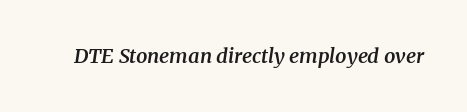
Q: Is the text bold? A: Semi-bold.
Q: Is the text italic (slanted)? A: Yes, it leans right by about 8 degrees.
Q: Is the text underlined? A: No.
Q: Is the spacing between letters normal or unusually wide? A: Normal.
